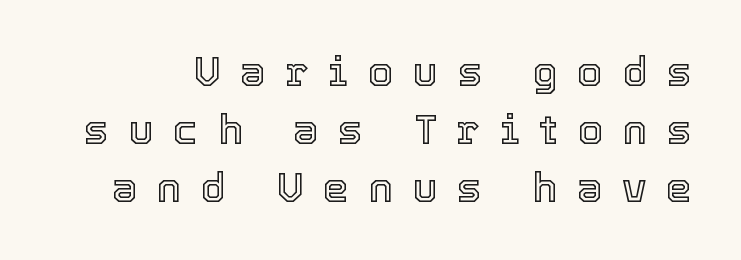
The image shows 41 px text type, upright; set normal line spacing (1.41x), unusually wide letter spacing (+0.48 em), not underlined; a medium x-height.
